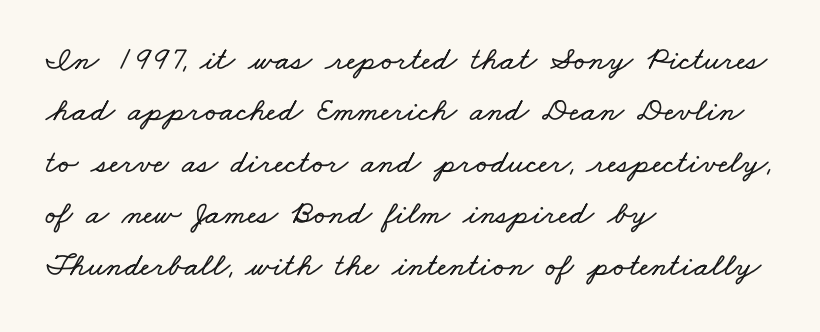
{"width": "wide", "stroke_contrast": "low", "x_height": "small", "monospaced": "no", "underline": "no", "align": "left", "line_spacing": "normal", "line_spacing_ratio": 1.56, "letter_spacing": "normal", "letter_spacing_em": 0.0, "glyph_px": 33}
